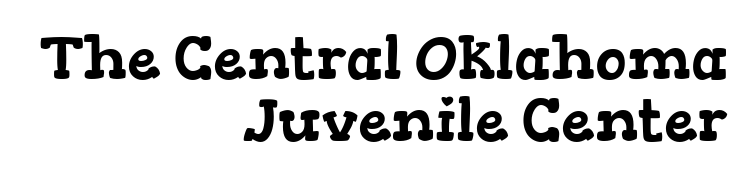
The type is set solid horizontally, with unmodified tracking. The passage is arranged like a letterhead date or caption credit — flush right. A clean baseline with only descenders dipping below it. Varying glyph widths throughout — classic text-font behaviour.
